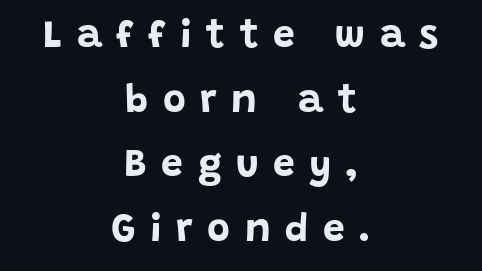
The image shows 39 px bold sans-serif type, upright; set centered, normal line spacing (1.66x), unusually wide letter spacing (+0.37 em), not underlined; low stroke contrast and a large x-height.
